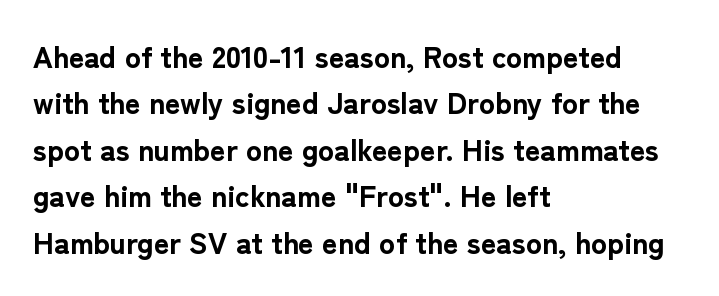
Q: Is the text bold? A: Yes.
Q: Is the text italic (slanted)? A: No, it is upright.
Q: Is the typeface a serif or a sans-serif typeface? A: Sans-serif.
Q: Is the text underlined? A: No.
Q: How is the paragraph aligned? A: Left-aligned.
Q: Is the spacing between letters normal or unusually wide? A: Normal.
Q: Is the spacing between lines tight, normal or loose? A: Normal.
Q: Width (condensed, normal, or wide)? A: Normal.
Q: Stroke contrast? A: Low.
Q: x-height? A: Medium.
Q: Monospaced? A: No.
